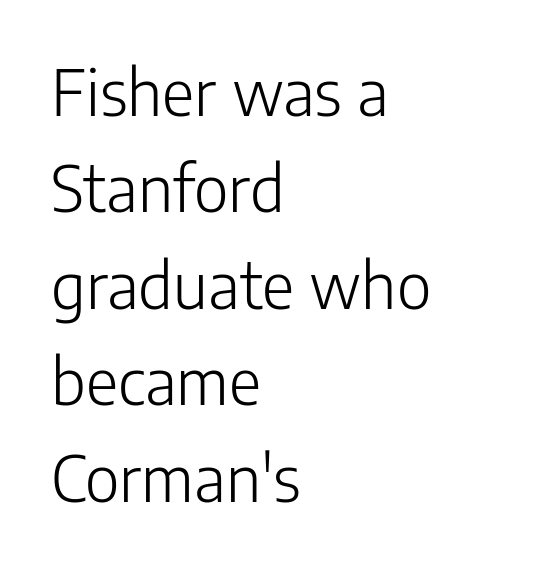
The tracking reads as untouched default to a designer's eye. A normal amount of white space separates one row of letters from the next. Varying glyph widths throughout — classic text-font behaviour. If you drew a ruler down the left edge, every line would touch it. Does the lettering tilt? It doesn't — this is upright. Stems here are at most as thick as an everyday book face.
